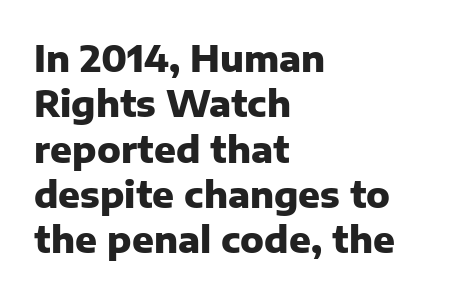
The image shows 36 px heavy sans-serif type, upright; set left-aligned, normal line spacing (1.26x), normal letter spacing, not underlined; low stroke contrast and a medium x-height.
